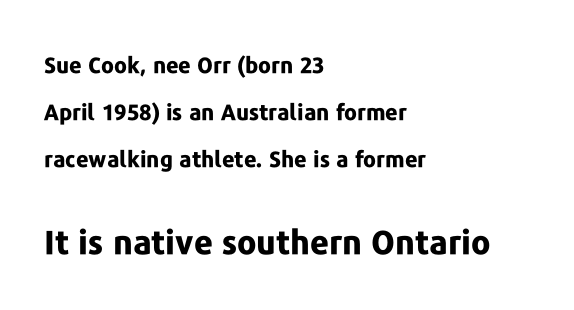
The image shows 33 px bold sans-serif type, upright; set left-aligned, loose line spacing (2.13x), normal letter spacing, not underlined; the second (bottom) block is 1.5x larger; low stroke contrast and a medium x-height.
